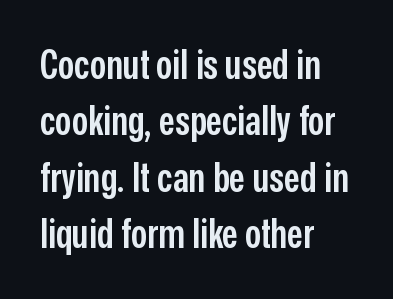
The image shows 40 px semibold, condensed sans-serif type, upright; set left-aligned, normal line spacing (1.41x), normal letter spacing, not underlined; low stroke contrast and a medium x-height.
